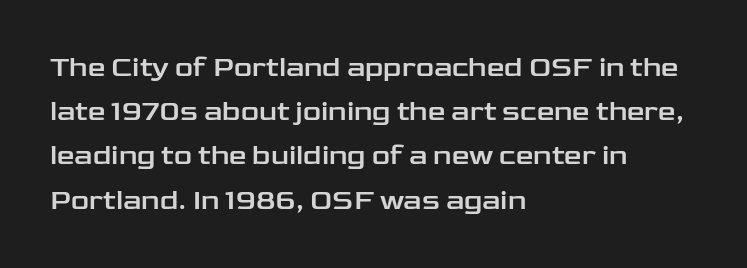
Q: Is the text italic (slanted)? A: No, it is upright.
Q: Is the typeface a serif or a sans-serif typeface? A: Sans-serif.
Q: Is the text underlined? A: No.
Q: How is the paragraph aligned? A: Left-aligned.
Q: Is the spacing between letters normal or unusually wide? A: Normal.
Q: Is the spacing between lines tight, normal or loose? A: Normal.
Q: Width (condensed, normal, or wide)? A: Wide.
Q: Stroke contrast? A: Low.
Q: x-height? A: Medium.
Q: Monospaced? A: No.
